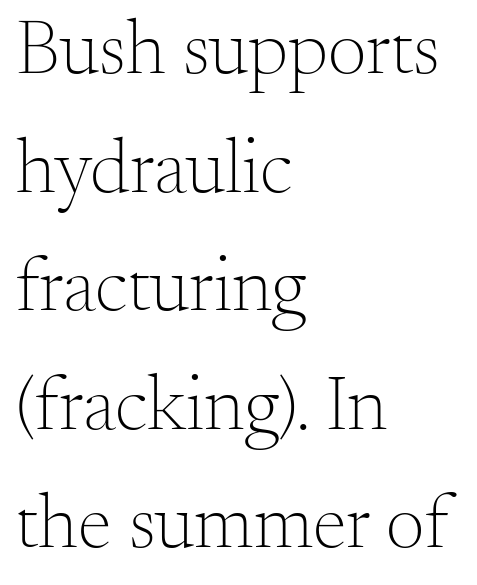
The image shows 77 px light serif type, upright; set left-aligned, normal line spacing (1.54x), normal letter spacing, not underlined; medium stroke contrast and a small x-height.
